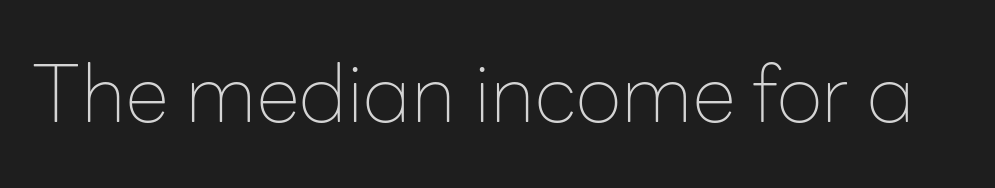
Q: Is the text bold? A: No.
Q: Is the text italic (slanted)? A: No, it is upright.
Q: Is the typeface a serif or a sans-serif typeface? A: Sans-serif.
Q: Is the text underlined? A: No.
Q: Is the spacing between letters normal or unusually wide? A: Normal.
Q: Width (condensed, normal, or wide)? A: Normal.
Q: Stroke contrast? A: Low.
Q: x-height? A: Medium.
Q: Monospaced? A: No.
